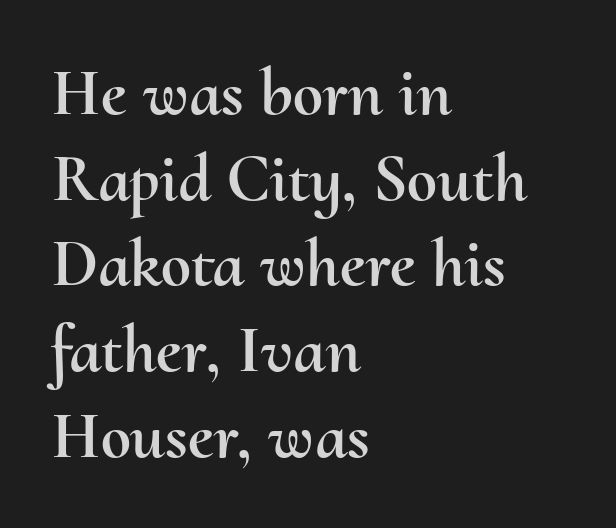
The image shows 68 px text type, upright; set left-aligned, normal line spacing (1.26x), normal letter spacing, not underlined; medium stroke contrast and a small x-height.
